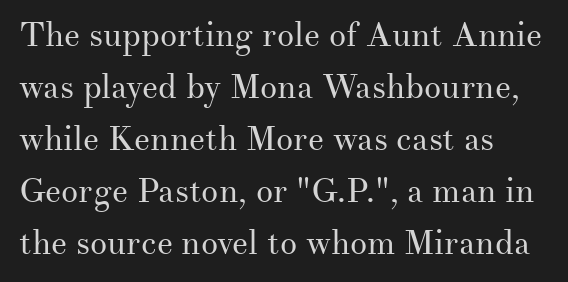
The baseline area is clear. No heavy texture on the line: the type isn't bold. In terms of letterspacing, this is plain default setting. Posture: straight, roman, zero tilt. Small tapered or slab feet sit at the stroke ends, so this counts as serif.
